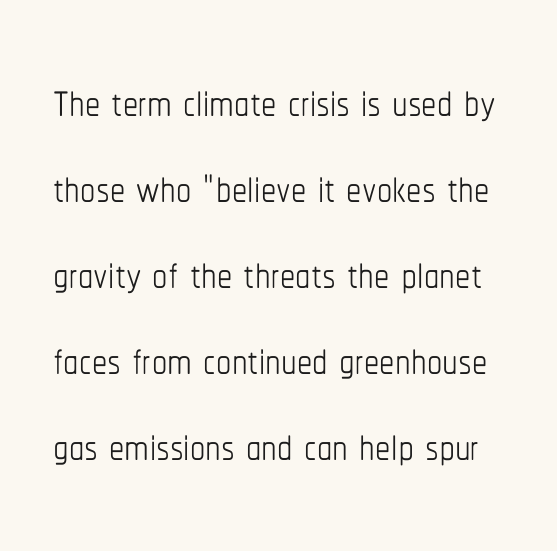
Q: Is the text bold? A: No.
Q: Is the text italic (slanted)? A: No, it is upright.
Q: Is the text underlined? A: No.
Q: Is the spacing between letters normal or unusually wide? A: Normal.
Q: Is the spacing between lines tight, normal or loose? A: Normal.
Q: Width (condensed, normal, or wide)? A: Condensed.
Q: Stroke contrast? A: Low.
Q: x-height? A: Medium.
Q: Monospaced? A: No.
